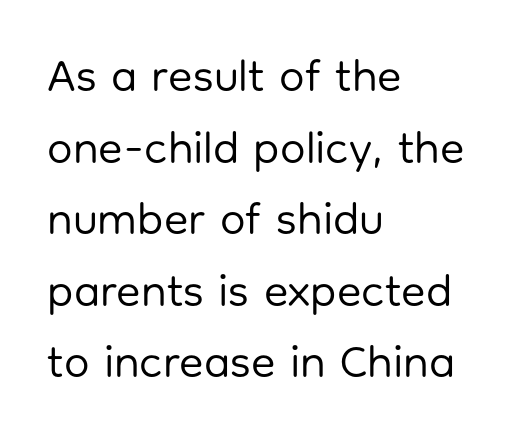
Q: Is the text bold? A: No.
Q: Is the text italic (slanted)? A: No, it is upright.
Q: Is the typeface a serif or a sans-serif typeface? A: Sans-serif.
Q: Is the text underlined? A: No.
Q: How is the paragraph aligned? A: Left-aligned.
Q: Is the spacing between letters normal or unusually wide? A: Normal.
Q: Is the spacing between lines tight, normal or loose? A: Normal.
Q: Width (condensed, normal, or wide)? A: Normal.
Q: Stroke contrast? A: Low.
Q: x-height? A: Medium.
Q: Monospaced? A: No.
